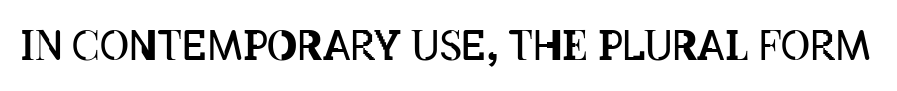
Q: Is the text bold? A: No.
Q: Is the text italic (slanted)? A: No, it is upright.
Q: Is the text underlined? A: No.
Q: Is the spacing between letters normal or unusually wide? A: Normal.
Q: Width (condensed, normal, or wide)? A: Condensed.
Q: Stroke contrast? A: Low.
Q: x-height? A: Large.
Q: Monospaced? A: No.
